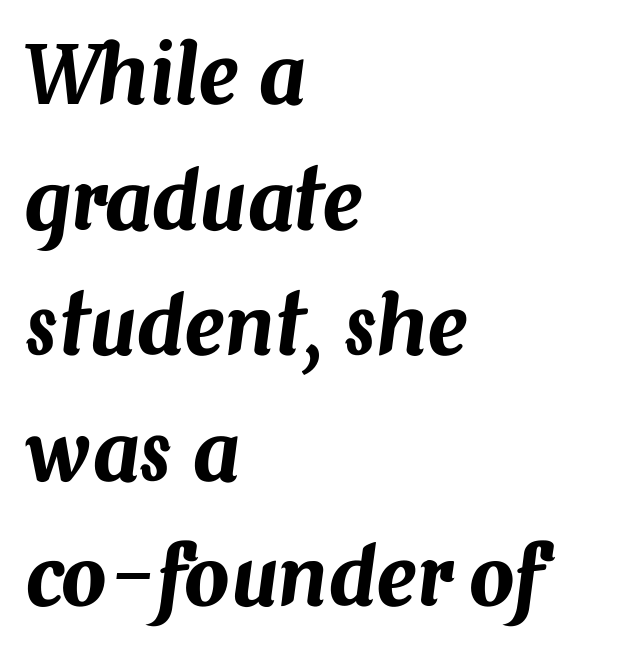
{"italic": "yes", "lean": "right", "slant_degrees": 7, "width": "normal", "stroke_contrast": "medium", "x_height": "medium", "monospaced": "no", "underline": "no", "align": "left", "line_spacing": "normal", "line_spacing_ratio": 1.57, "letter_spacing": "normal", "letter_spacing_em": 0.0, "glyph_px": 80}
